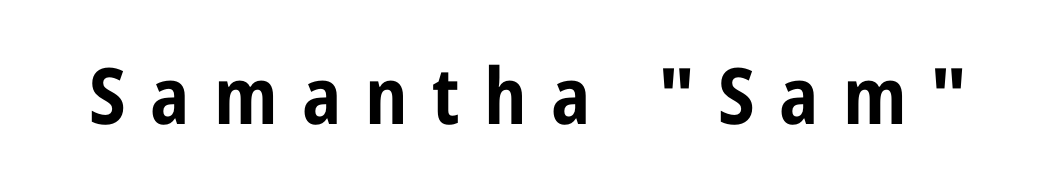
Q: Is the text bold? A: Yes.
Q: Is the text italic (slanted)? A: No, it is upright.
Q: Is the typeface a serif or a sans-serif typeface? A: Sans-serif.
Q: Is the text underlined? A: No.
Q: Is the spacing between letters normal or unusually wide? A: Unusually wide.
Q: Width (condensed, normal, or wide)? A: Condensed.
Q: Stroke contrast? A: Low.
Q: x-height? A: Medium.
Q: Monospaced? A: No.
